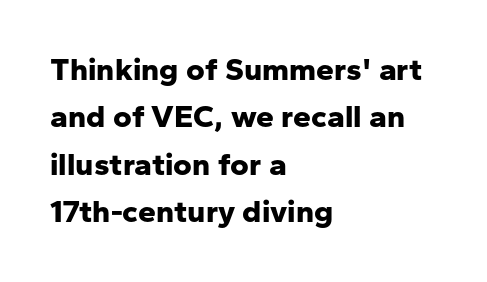
The image shows 32 px bold sans-serif type, upright; set left-aligned, normal line spacing (1.48x), normal letter spacing, not underlined; low stroke contrast and a medium x-height.
